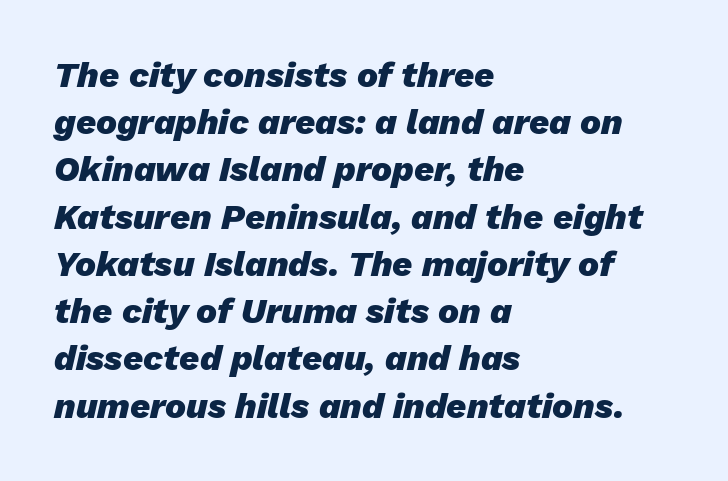
{"italic": "yes", "lean": "right", "slant_degrees": 13, "bold": "yes", "weight": "heavy", "width": "normal", "stroke_contrast": "low", "x_height": "medium", "monospaced": "no", "underline": "no", "align": "left", "line_spacing": "normal", "line_spacing_ratio": 1.35, "letter_spacing": "normal", "letter_spacing_em": 0.0, "glyph_px": 35}
